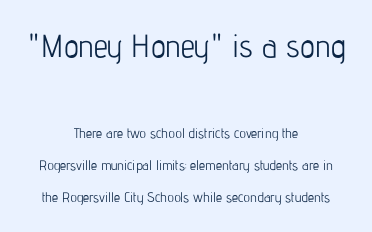
Standard letterfit; no display-style spreading of the glyphs. Type without underlining. Unlike a traditional serif, this face leaves its strokes unadorned. Regarding leading, the lines here are spaced well apart.
